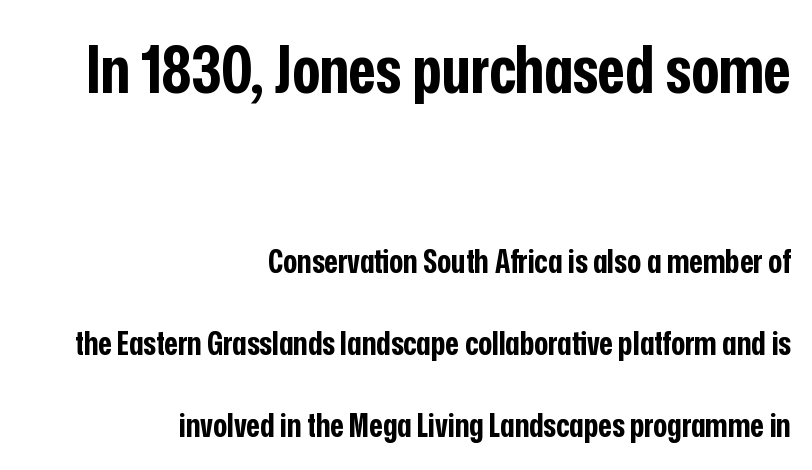
{"serif": "no", "italic": "no", "bold": "yes", "weight": "bold", "width": "condensed", "stroke_contrast": "low", "x_height": "medium", "monospaced": "no", "underline": "no", "align": "right", "line_spacing": "loose", "line_spacing_ratio": 2.48, "letter_spacing": "normal", "letter_spacing_em": 0.0, "larger_block": "first", "size_ratio": 2.0, "glyph_px": 66}
